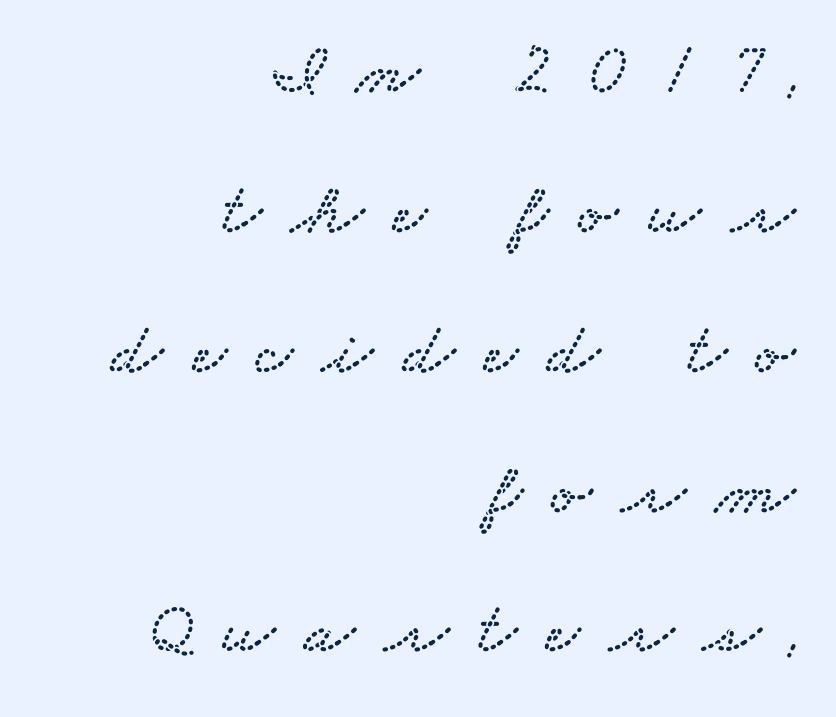
The image shows 74 px wide type; set right-aligned, line spacing 1.89x, unusually wide letter spacing (+0.4 em), not underlined; low stroke contrast and a small x-height.
